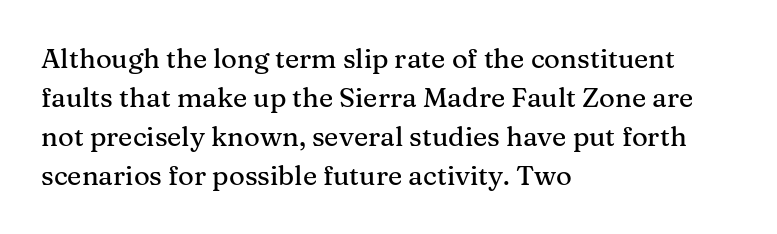
{"italic": "no", "underline": "no", "align": "left", "line_spacing": "normal", "line_spacing_ratio": 1.45, "letter_spacing": "normal", "letter_spacing_em": 0.0, "glyph_px": 27}
